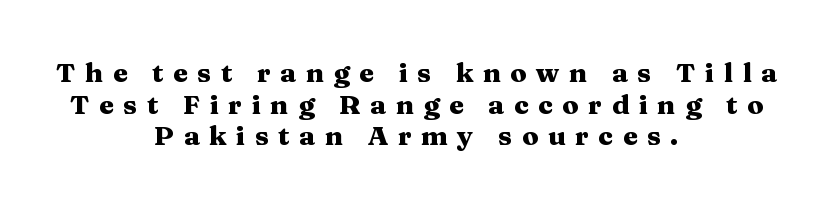
Q: Is the text bold? A: Yes.
Q: Is the text italic (slanted)? A: No, it is upright.
Q: Is the text underlined? A: No.
Q: How is the paragraph aligned? A: Centered.
Q: Is the spacing between letters normal or unusually wide? A: Unusually wide.
